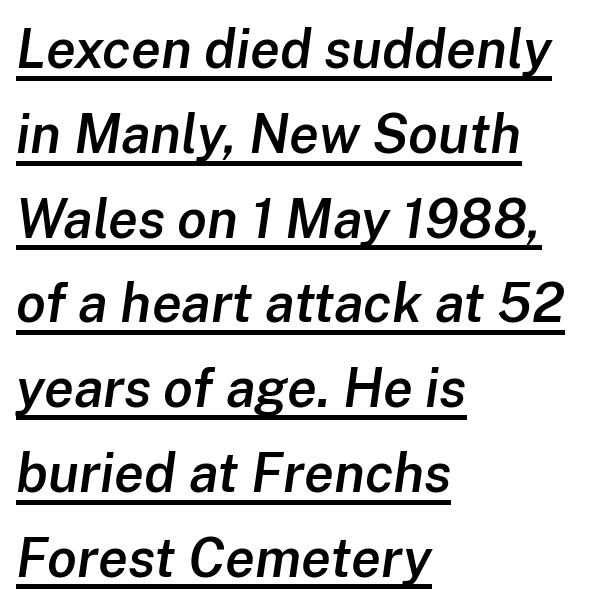
{"italic": "yes", "lean": "right", "slant_degrees": 8, "bold": "semi", "weight": "semibold", "width": "normal", "stroke_contrast": "low", "x_height": "medium", "monospaced": "no", "underline": "yes", "align": "left", "line_spacing": "normal", "line_spacing_ratio": 1.57, "letter_spacing": "normal", "letter_spacing_em": 0.0, "glyph_px": 54}
